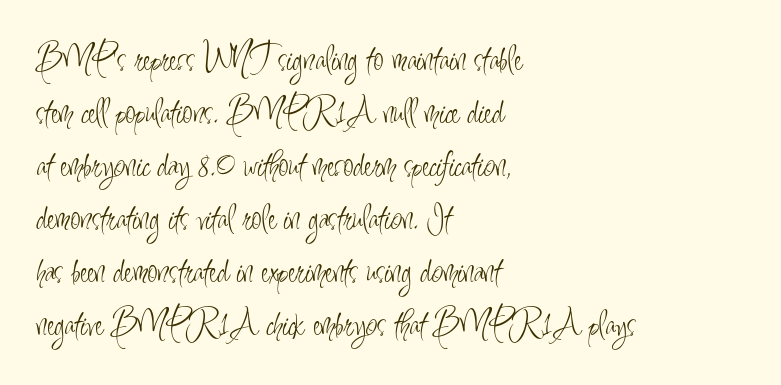
Q: Is the text bold? A: No.
Q: Is the typeface a serif or a sans-serif typeface? A: Sans-serif.
Q: Is the text underlined? A: No.
Q: How is the paragraph aligned? A: Left-aligned.
Q: Is the spacing between letters normal or unusually wide? A: Normal.
Q: Is the spacing between lines tight, normal or loose? A: Normal.
Q: Width (condensed, normal, or wide)? A: Condensed.
Q: Stroke contrast? A: Low.
Q: x-height? A: Small.
Q: Monospaced? A: No.
